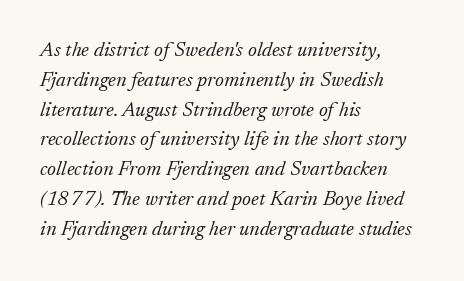
Compared with ordinary roman type, these characters are visibly tilted. Check the space under the baseline: it is left empty. The horizontal fit of the characters is conventional and even. Short and long lines alike share a common starting point at left. Normally led — the rows are evenly, conventionally spaced. The weight tops out at a normal text grade.
